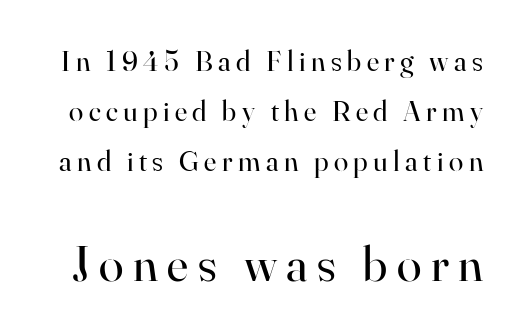
Q: Is the text bold? A: No.
Q: Is the text italic (slanted)? A: No, it is upright.
Q: Is the typeface a serif or a sans-serif typeface? A: Serif.
Q: Is the text underlined? A: No.
Q: Which block of text is set in a larger size, the first (top) or the second (bottom)? A: The second (bottom) one.
Q: Width (condensed, normal, or wide)? A: Normal.
Q: Stroke contrast? A: High.
Q: x-height? A: Small.
Q: Monospaced? A: No.
